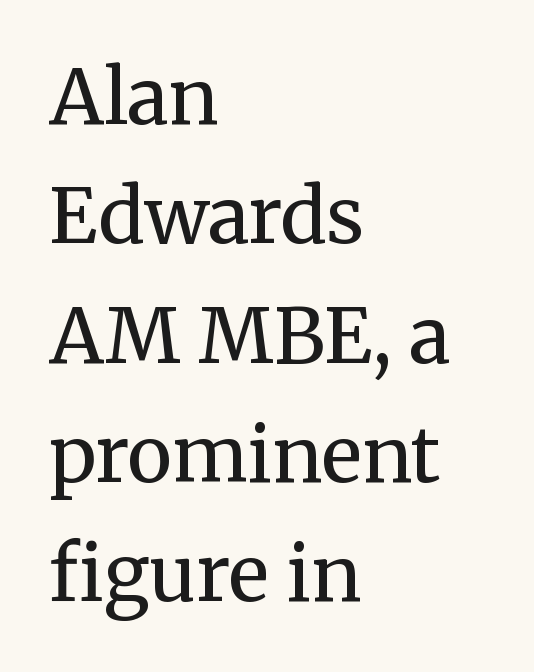
Q: Is the text bold? A: No.
Q: Is the text italic (slanted)? A: No, it is upright.
Q: Is the typeface a serif or a sans-serif typeface? A: Serif.
Q: Is the text underlined? A: No.
Q: How is the paragraph aligned? A: Left-aligned.
Q: Is the spacing between letters normal or unusually wide? A: Normal.
Q: Is the spacing between lines tight, normal or loose? A: Normal.
Q: Width (condensed, normal, or wide)? A: Normal.
Q: Stroke contrast? A: Medium.
Q: x-height? A: Medium.
Q: Monospaced? A: No.
